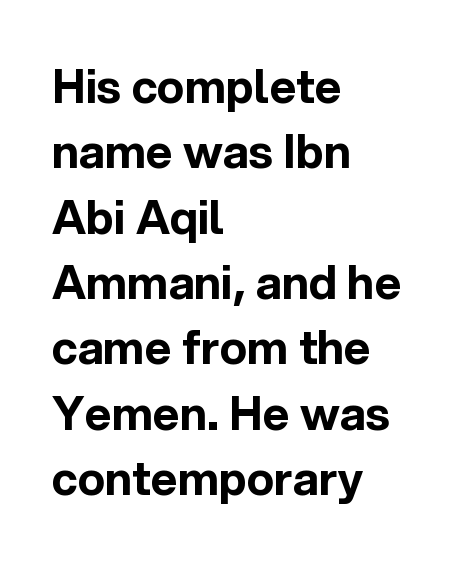
{"serif": "no", "italic": "no", "bold": "yes", "weight": "bold", "width": "normal", "x_height": "medium", "monospaced": "no", "underline": "no", "align": "left", "line_spacing": "normal", "line_spacing_ratio": 1.42, "letter_spacing": "normal", "letter_spacing_em": 0.0, "glyph_px": 46}
